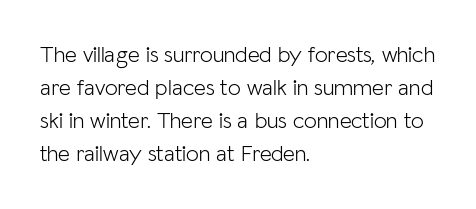
{"italic": "no", "bold": "no", "underline": "no", "align": "left", "line_spacing": "normal", "line_spacing_ratio": 1.44, "letter_spacing": "normal", "letter_spacing_em": 0.0, "glyph_px": 23}
